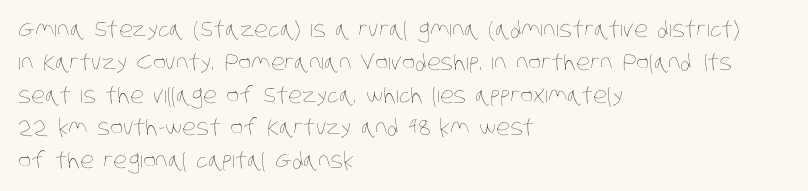
The space directly below the letters is spotless. Horizontal alignment here is leftward, the default for most running prose. This sample keeps an unexceptional amount of space between lines. Compared with typical body copy, the letter spacing here is the same. No extra ink here — the face is not bold.
